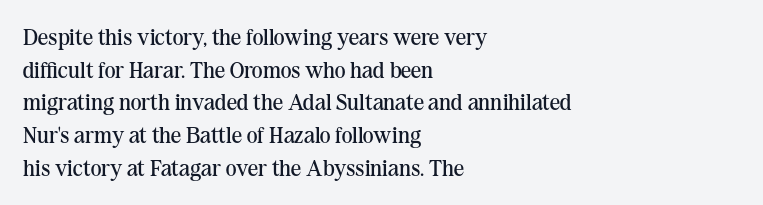
Characters follow at the spacing the type designer built in. The letterforms sit at book weight or below. Rendered with straight, roman letterforms. The rows are spaced the way most documents space them. The strip under each line holds only bare page.
